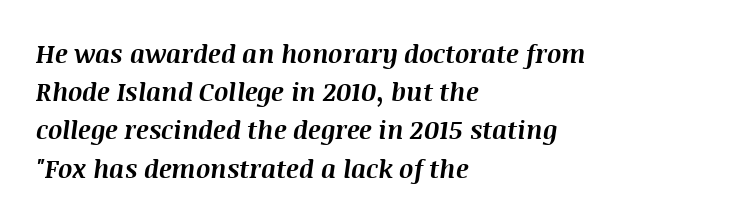
The image shows 25 px bold type, italic (leaning right); set left-aligned, normal line spacing (1.53x), normal letter spacing, not underlined.
